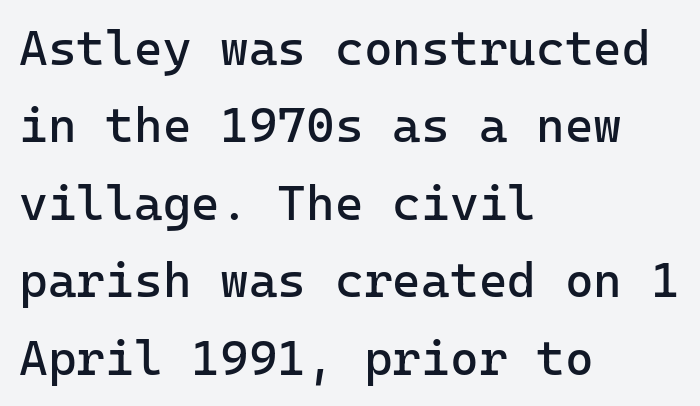
The image shows 49 px regular-weight sans-serif type, upright, monospaced; set left-aligned, normal line spacing (1.58x), normal letter spacing, not underlined; low stroke contrast and a medium x-height.
